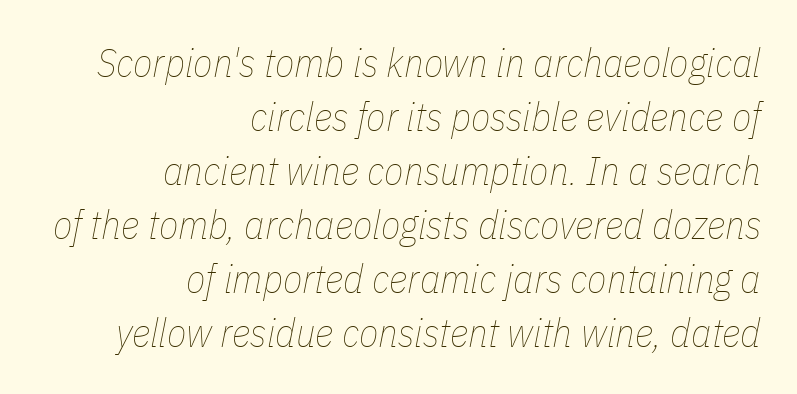
{"italic": "yes", "lean": "right", "slant_degrees": 11, "bold": "no", "weight": "thin", "width": "condensed", "stroke_contrast": "low", "x_height": "medium", "monospaced": "no", "underline": "no", "align": "right", "line_spacing": "normal", "line_spacing_ratio": 1.35, "letter_spacing": "normal", "letter_spacing_em": 0.0, "glyph_px": 40}
